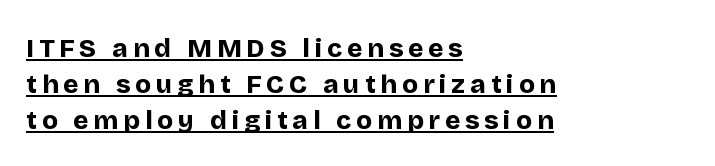
The image shows 26 px bold type, upright; set left-aligned, normal line spacing (1.38x), underlined.
